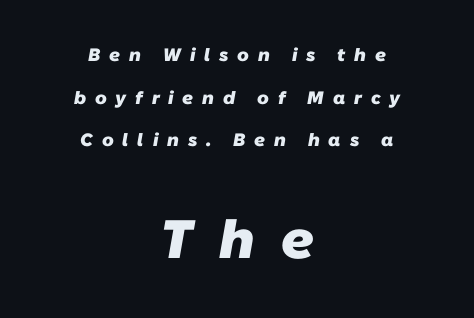
{"serif": "no", "bold": "yes", "weight": "heavy", "width": "normal", "stroke_contrast": "low", "x_height": "medium", "monospaced": "no", "underline": "no", "align": "center", "line_spacing": "loose", "line_spacing_ratio": 2.37, "letter_spacing": "wide", "letter_spacing_em": 0.49, "larger_block": "second", "size_ratio": 3.0, "glyph_px": 54}
